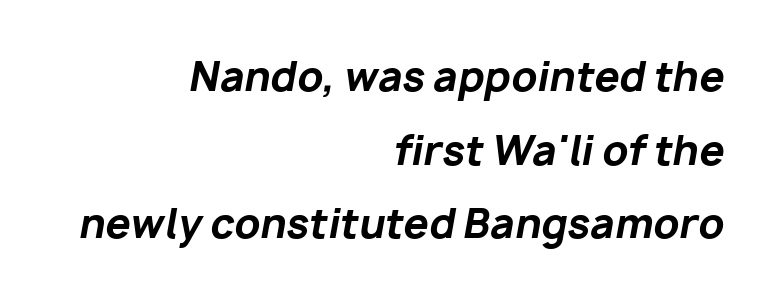
Q: Is the text bold? A: Yes.
Q: Is the text italic (slanted)? A: Yes, it leans right by about 10 degrees.
Q: Is the text underlined? A: No.
Q: How is the paragraph aligned? A: Right-aligned.
Q: Is the spacing between letters normal or unusually wide? A: Normal.
Q: Width (condensed, normal, or wide)? A: Normal.
Q: Stroke contrast? A: Low.
Q: x-height? A: Medium.
Q: Monospaced? A: No.
